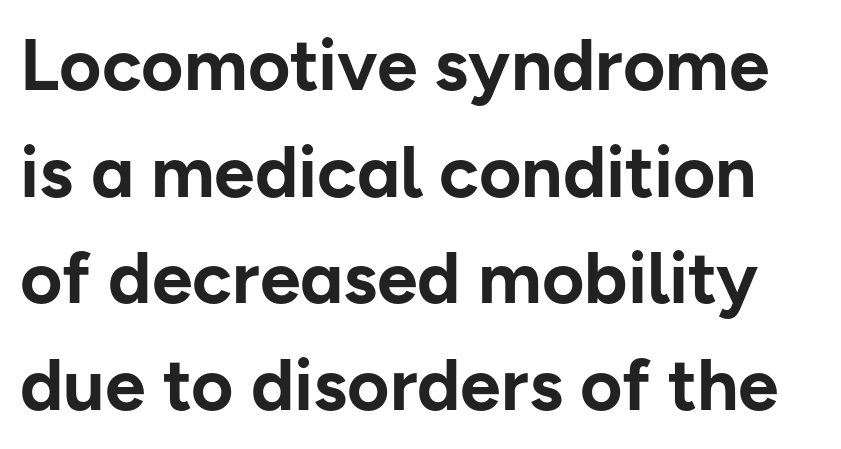
Inter-character spacing is left at the font's built-in metrics. Is this a fixed-width face? No — the glyphs have proportional, varying widths. Quick note: interline space is typical. A roman cut, with each character standing at attention. Descenders hang freely into open space.
